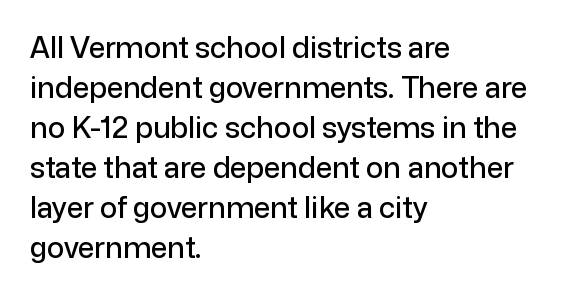
Q: Is the text italic (slanted)? A: No, it is upright.
Q: Is the typeface a serif or a sans-serif typeface? A: Sans-serif.
Q: Is the text underlined? A: No.
Q: How is the paragraph aligned? A: Left-aligned.
Q: Is the spacing between letters normal or unusually wide? A: Normal.
Q: Is the spacing between lines tight, normal or loose? A: Normal.
Q: Width (condensed, normal, or wide)? A: Normal.
Q: Stroke contrast? A: Low.
Q: x-height? A: Medium.
Q: Monospaced? A: No.
